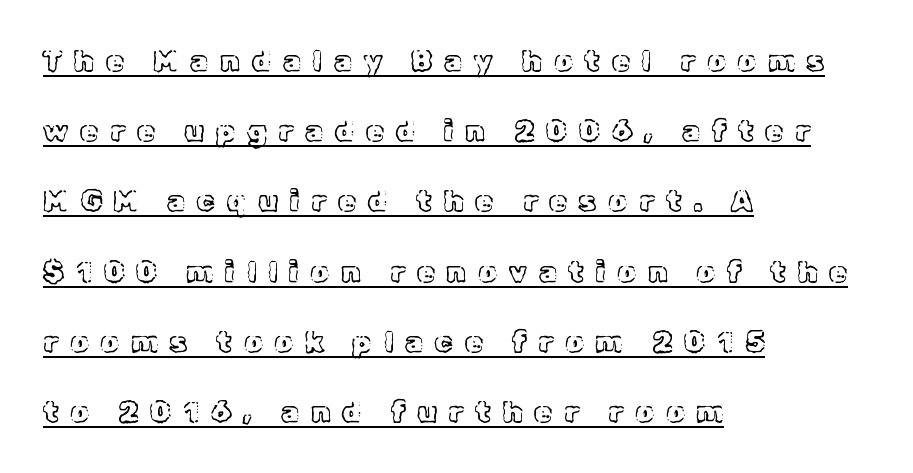
{"italic": "no", "width": "normal", "x_height": "medium", "monospaced": "no", "underline": "yes", "align": "left", "line_spacing": "loose", "line_spacing_ratio": 2.42, "letter_spacing": "wide", "letter_spacing_em": 0.41, "glyph_px": 29}
